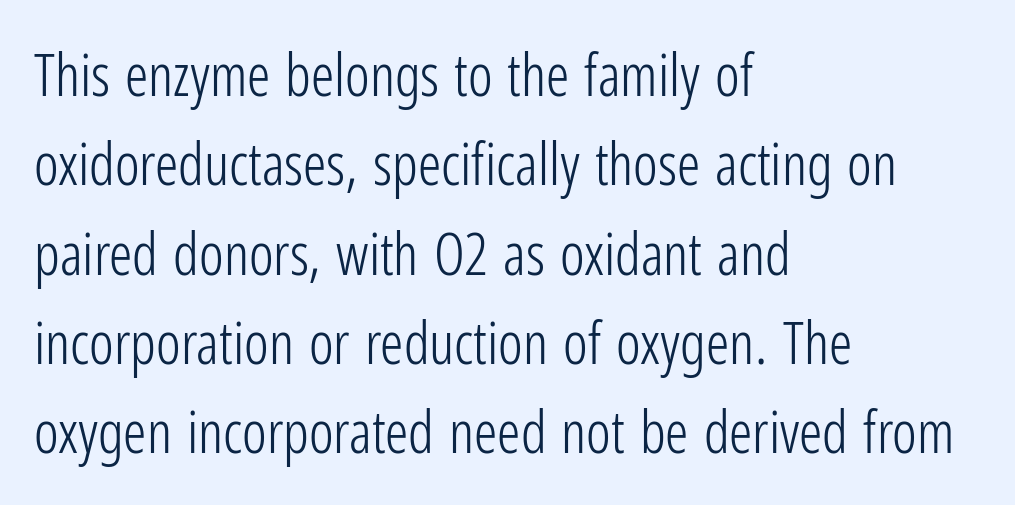
Q: Is the text bold? A: No.
Q: Is the text italic (slanted)? A: No, it is upright.
Q: Is the typeface a serif or a sans-serif typeface? A: Sans-serif.
Q: Is the text underlined? A: No.
Q: How is the paragraph aligned? A: Left-aligned.
Q: Is the spacing between letters normal or unusually wide? A: Normal.
Q: Is the spacing between lines tight, normal or loose? A: Normal.
Q: Width (condensed, normal, or wide)? A: Condensed.
Q: Stroke contrast? A: Low.
Q: x-height? A: Medium.
Q: Monospaced? A: No.
